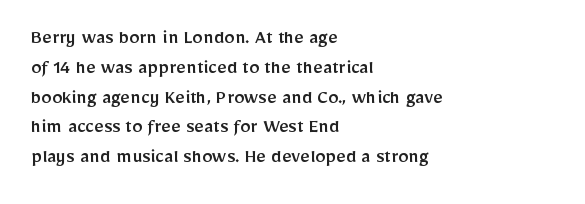
The image shows 21 px text type, upright; set left-aligned, normal line spacing (1.42x), normal letter spacing, not underlined.
